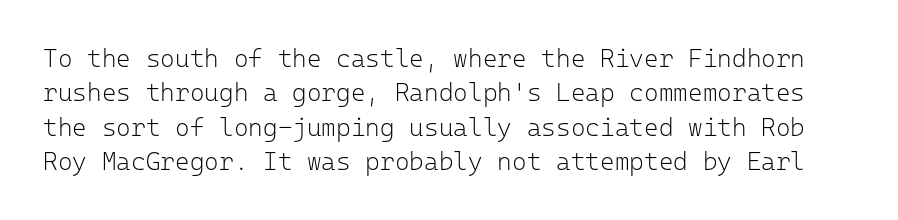
The image shows 25 px text type, upright; set normal line spacing (1.38x), normal letter spacing, not underlined.
